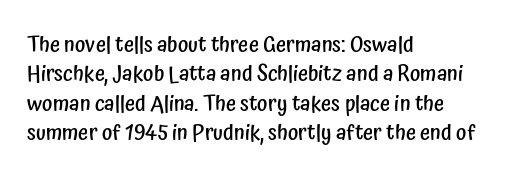
Q: Is the text bold? A: Semi-bold.
Q: Is the text italic (slanted)? A: No, it is upright.
Q: Is the text underlined? A: No.
Q: How is the paragraph aligned? A: Left-aligned.
Q: Is the spacing between letters normal or unusually wide? A: Normal.
Q: Is the spacing between lines tight, normal or loose? A: Normal.
